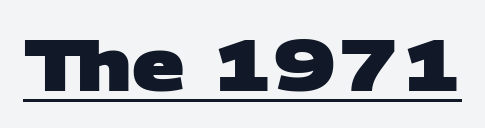
{"serif": "no", "bold": "yes", "weight": "heavy", "width": "wide", "stroke_contrast": "low", "x_height": "large", "monospaced": "no", "underline": "yes", "letter_spacing": "normal", "letter_spacing_em": 0.0, "glyph_px": 73}
